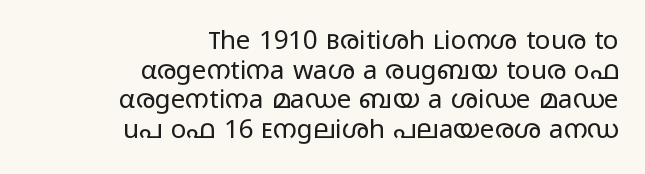
The image shows 26 px text type, upright; set right-aligned, tight line spacing (1.14x), normal letter spacing, not underlined.
